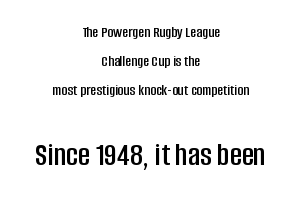
Type style note: lacks serifs. This sample uses an upright cut, with every glyph sitting square on the baseline. Each letter keeps its own natural width here, so spacing adapts to shape. Letter spacing: default. Teacher's note: observe the equal gaps on both sides — that is centered alignment. Any mark beneath the type? The region is blank.
